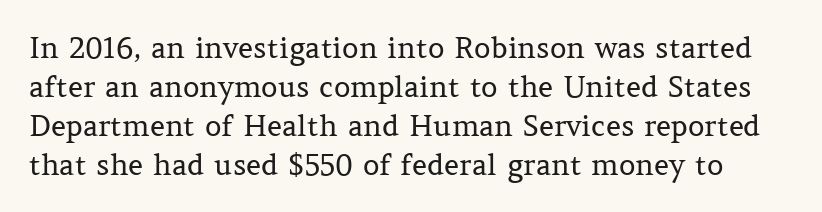
{"serif": "yes", "italic": "no", "bold": "no", "weight": "regular", "width": "normal", "stroke_contrast": "medium", "x_height": "medium", "monospaced": "no", "underline": "no", "line_spacing": "normal", "line_spacing_ratio": 1.34, "letter_spacing": "normal", "letter_spacing_em": 0.0, "glyph_px": 29}
